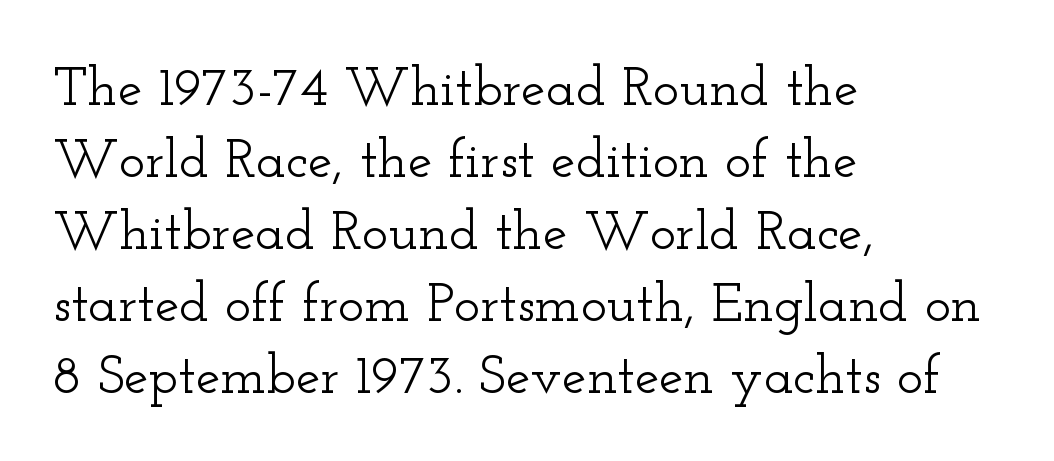
Quick note: interline space is typical. Think of a printed novel: that variable character pitch is what you see here. Tracking value appears to be zero — textbook default spacing. These lines are composed in type with serifs.
